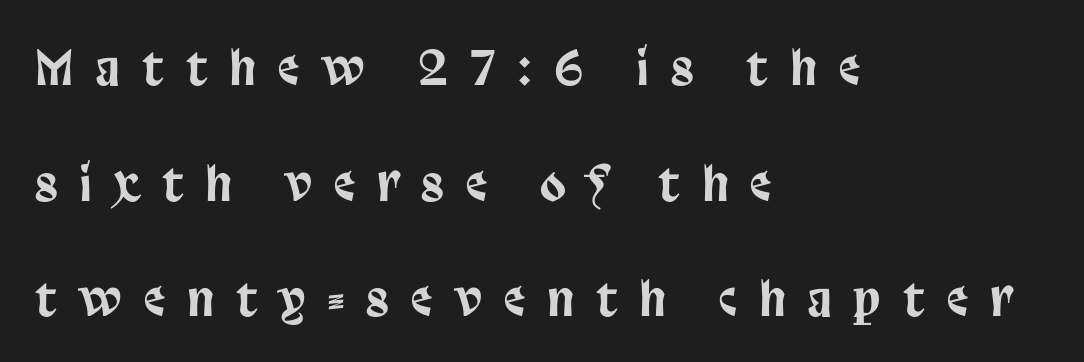
The passage shown has open, widely tracked lettering throughout. The rendering uses a large line-height, opening up the rows. Only glyphs here, with clear space below each row. Unlike italic type, these characters show no tilt at all. The passage shown is typed in a proportional face where columns would drift. In CSS terms this would be text-align: left.
